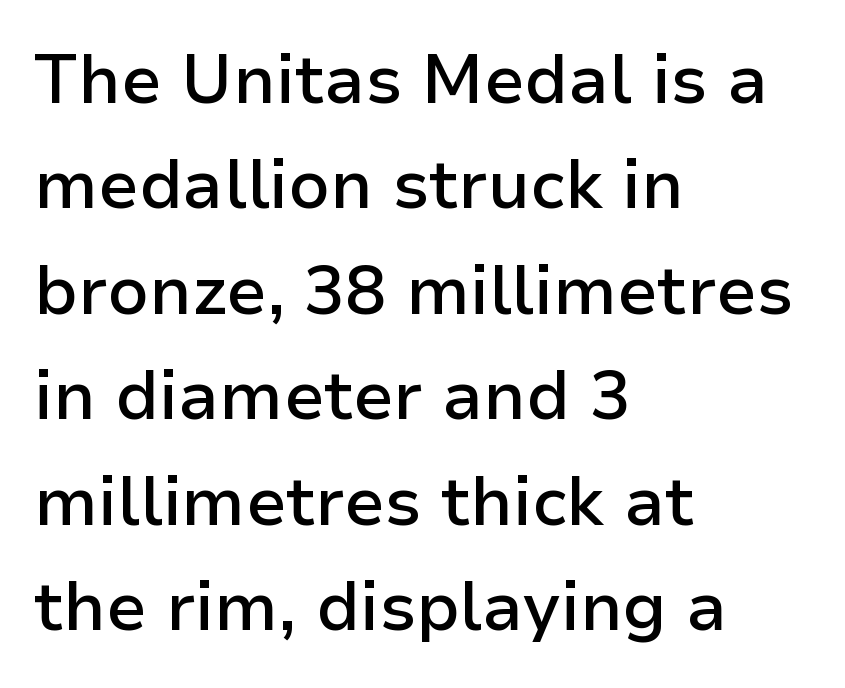
Q: Is the text bold? A: Semi-bold.
Q: Is the text italic (slanted)? A: No, it is upright.
Q: Is the typeface a serif or a sans-serif typeface? A: Sans-serif.
Q: Is the text underlined? A: No.
Q: How is the paragraph aligned? A: Left-aligned.
Q: Is the spacing between letters normal or unusually wide? A: Normal.
Q: Is the spacing between lines tight, normal or loose? A: Normal.
Q: Width (condensed, normal, or wide)? A: Normal.
Q: Stroke contrast? A: Low.
Q: x-height? A: Medium.
Q: Monospaced? A: No.
